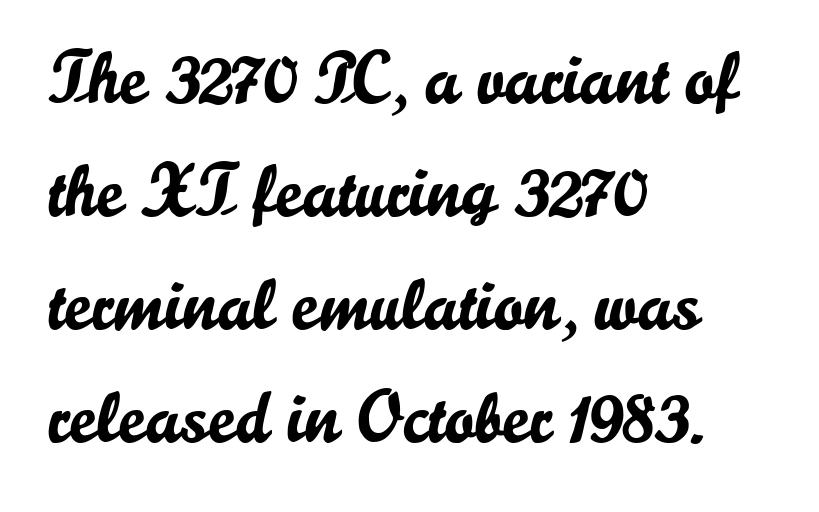
Q: Is the text italic (slanted)? A: Yes.
Q: Is the typeface a serif or a sans-serif typeface? A: Sans-serif.
Q: Is the text underlined? A: No.
Q: How is the paragraph aligned? A: Left-aligned.
Q: Is the spacing between letters normal or unusually wide? A: Normal.
Q: Is the spacing between lines tight, normal or loose? A: Normal.
Q: Width (condensed, normal, or wide)? A: Normal.
Q: Stroke contrast? A: Low.
Q: x-height? A: Small.
Q: Monospaced? A: No.
